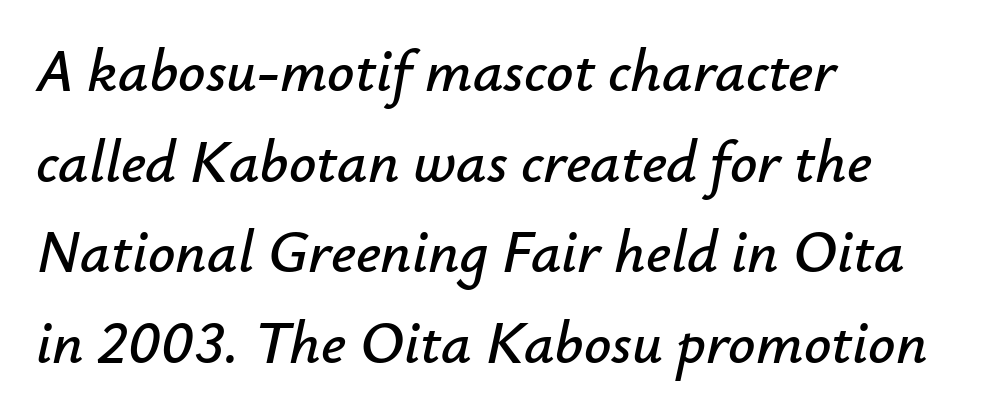
The image shows 60 px text type, italic (leaning right); set left-aligned, normal line spacing (1.51x), normal letter spacing, not underlined; low stroke contrast and a small x-height.
